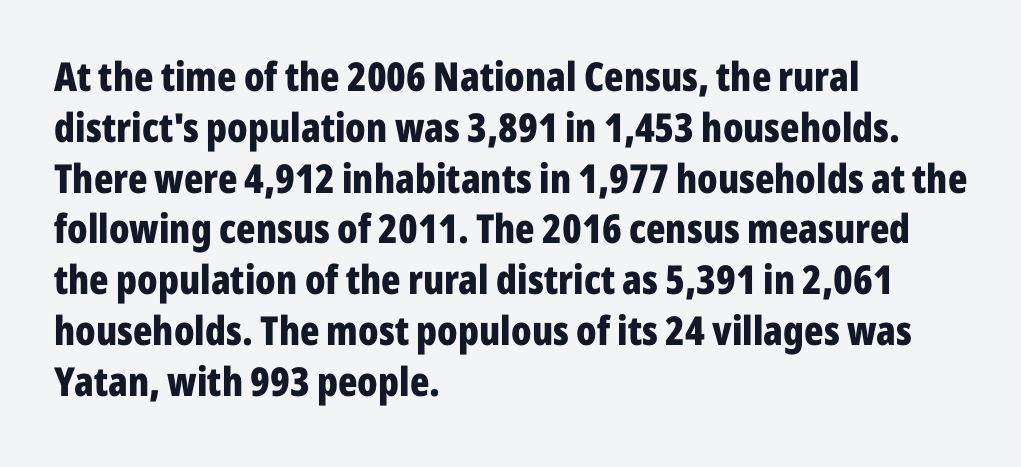
The image shows 40 px bold, condensed sans-serif type, upright; set left-aligned, normal line spacing (1.27x), normal letter spacing, not underlined; low stroke contrast and a medium x-height.
